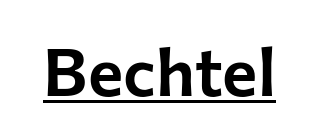
Q: Is the text italic (slanted)? A: No, it is upright.
Q: Is the typeface a serif or a sans-serif typeface? A: Sans-serif.
Q: Is the text underlined? A: Yes.
Q: Is the spacing between letters normal or unusually wide? A: Normal.
Q: Width (condensed, normal, or wide)? A: Normal.
Q: Stroke contrast? A: Low.
Q: x-height? A: Medium.
Q: Monospaced? A: No.
